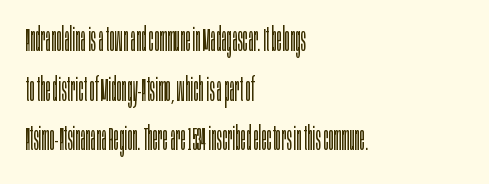
The rendering uses natural spacing where letterforms have individual widths. Whoever set this chose a conventional vertical rhythm. Letterform terminals end flat and unadorned throughout the passage. Notice how the passage keeps a crisp vertical edge on the left only. Descender tails drop into unmarked territory.
